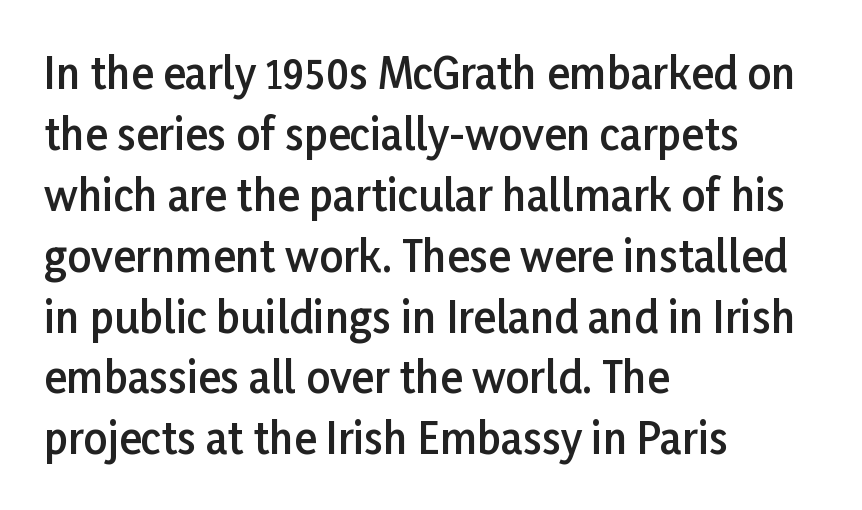
{"serif": "no", "italic": "no", "bold": "semi", "weight": "semibold", "width": "normal", "stroke_contrast": "low", "x_height": "medium", "monospaced": "no", "underline": "no", "align": "left", "line_spacing": "normal", "line_spacing_ratio": 1.45, "letter_spacing": "normal", "letter_spacing_em": 0.0, "glyph_px": 42}
